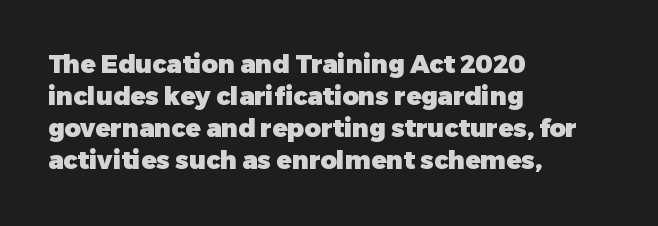
The typesetter chose a ragged-right arrangement here. The line texture is even and compact thanks to regular tracking. Summary of weight: heavy, a full bold. Vertically, the passage feels balanced, rows spaced as you'd expect. In terms of posture, this sample is upright.
